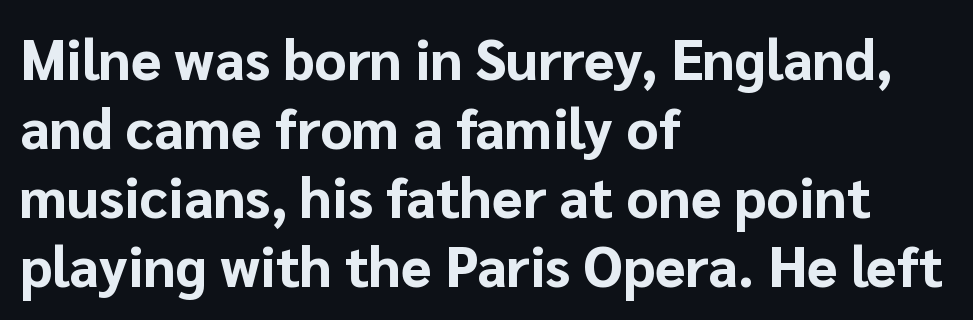
{"serif": "no", "italic": "no", "bold": "yes", "weight": "bold", "width": "normal", "stroke_contrast": "low", "x_height": "medium", "monospaced": "no", "underline": "no", "align": "left", "line_spacing_ratio": 1.23, "letter_spacing": "normal", "letter_spacing_em": 0.0, "glyph_px": 56}
